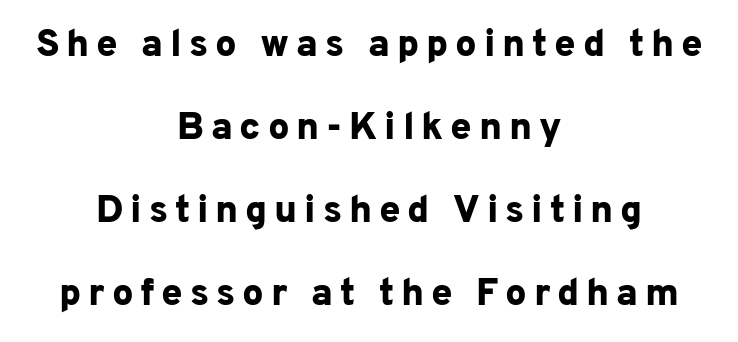
Heft: maximum for text — a bold. Each new line begins a long way beneath the previous one. The passage shown is typed in a proportional face where columns would drift. Grotesque or geometric, the face here clearly has no serifs.
